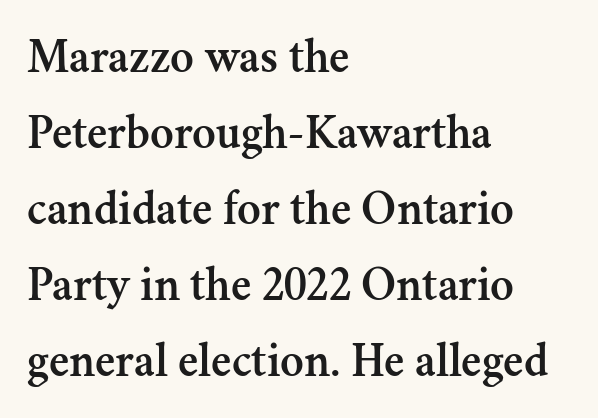
{"serif": "yes", "italic": "no", "width": "normal", "stroke_contrast": "medium", "x_height": "small", "monospaced": "no", "underline": "no", "align": "left", "line_spacing": "normal", "line_spacing_ratio": 1.55, "letter_spacing": "normal", "letter_spacing_em": 0.0, "glyph_px": 49}
